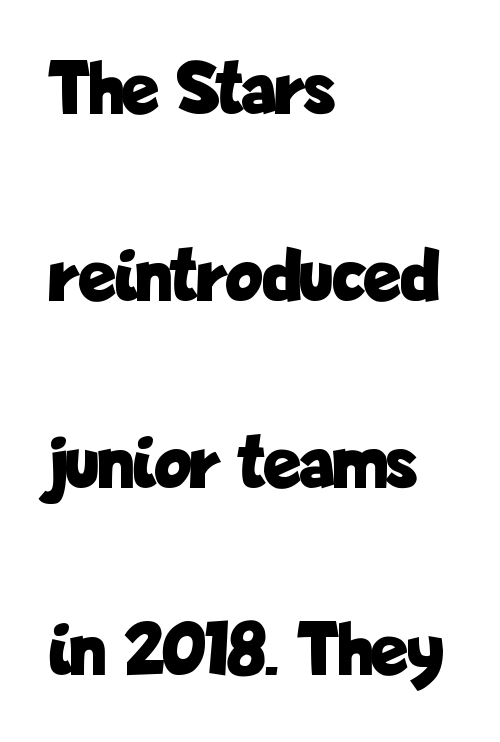
Q: Is the text bold? A: Yes.
Q: Is the text italic (slanted)? A: No, it is upright.
Q: Is the typeface a serif or a sans-serif typeface? A: Sans-serif.
Q: Is the text underlined? A: No.
Q: How is the paragraph aligned? A: Left-aligned.
Q: Is the spacing between letters normal or unusually wide? A: Normal.
Q: Is the spacing between lines tight, normal or loose? A: Loose.
Q: Width (condensed, normal, or wide)? A: Condensed.
Q: Stroke contrast? A: Low.
Q: x-height? A: Medium.
Q: Monospaced? A: No.
